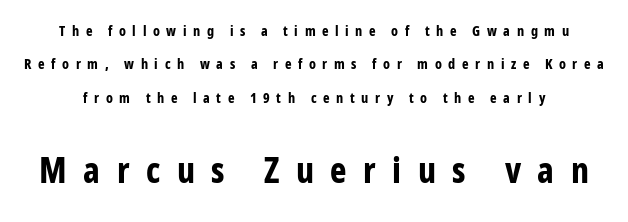
Leading: increased. This rendering widens character spacing well past its baseline value. Lines of text with bare space underneath. These two chunks differ in scale, with the bottom chunk taking the larger measure.
